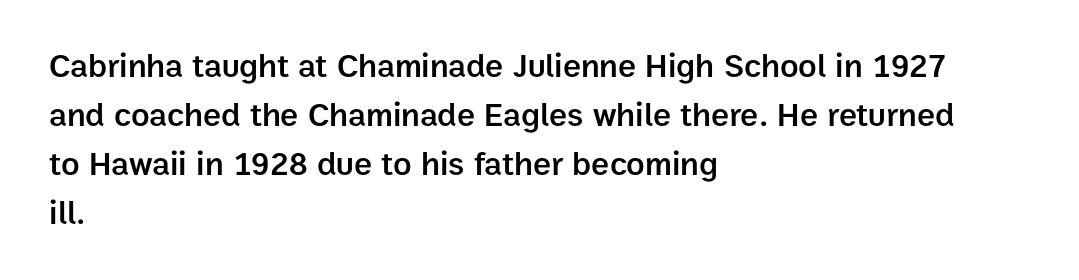
Baseline-to-baseline distance is the conventional proportion of letter height. Underlining? Definitely not there. Typographic density is moderately raised because the face is semibold. These lines are rendered in a variable-pitch font.
